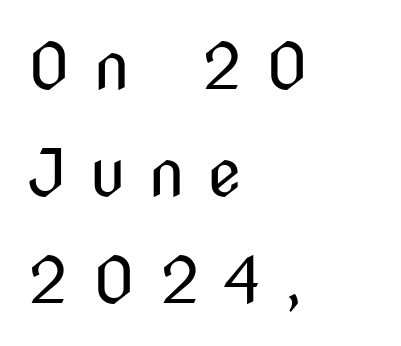
The image shows 64 px regular-weight, condensed sans-serif type, upright; set left-aligned, normal line spacing (1.67x), unusually wide letter spacing (+0.36 em), not underlined; medium stroke contrast and a medium x-height.
